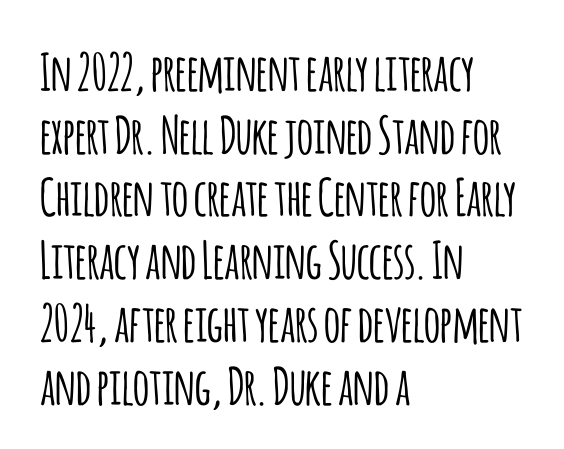
{"serif": "no", "italic": "no", "width": "condensed", "stroke_contrast": "low", "x_height": "large", "monospaced": "no", "underline": "no", "align": "left", "line_spacing_ratio": 1.23, "letter_spacing": "normal", "letter_spacing_em": 0.0, "glyph_px": 51}
